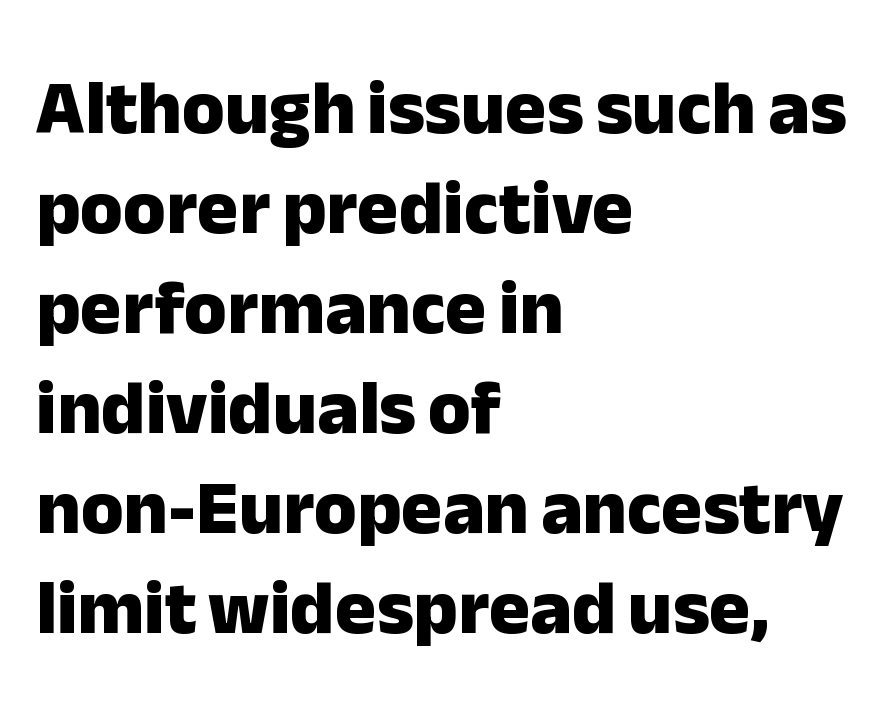
Q: Is the text bold? A: Yes.
Q: Is the text italic (slanted)? A: No, it is upright.
Q: Is the typeface a serif or a sans-serif typeface? A: Sans-serif.
Q: Is the text underlined? A: No.
Q: How is the paragraph aligned? A: Left-aligned.
Q: Is the spacing between letters normal or unusually wide? A: Normal.
Q: Is the spacing between lines tight, normal or loose? A: Normal.
Q: Width (condensed, normal, or wide)? A: Normal.
Q: Stroke contrast? A: Low.
Q: x-height? A: Medium.
Q: Monospaced? A: No.
